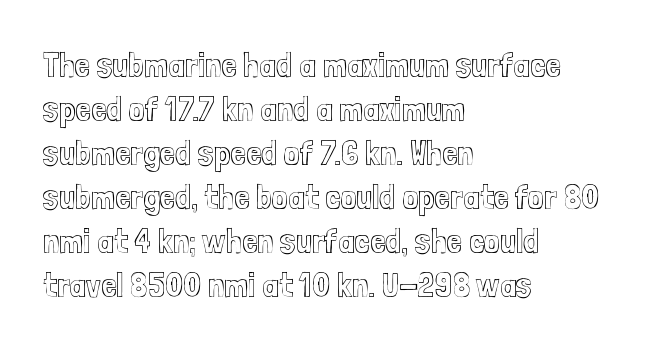
Q: Is the text italic (slanted)? A: No, it is upright.
Q: Is the text underlined? A: No.
Q: How is the paragraph aligned? A: Left-aligned.
Q: Is the spacing between letters normal or unusually wide? A: Normal.
Q: Is the spacing between lines tight, normal or loose? A: Normal.
Q: Width (condensed, normal, or wide)? A: Condensed.
Q: x-height? A: Medium.
Q: Monospaced? A: No.
